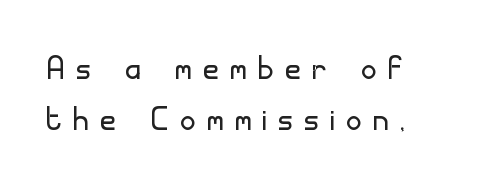
{"serif": "no", "italic": "no", "bold": "no", "weight": "light", "width": "normal", "stroke_contrast": "low", "x_height": "small", "monospaced": "no", "underline": "no", "align": "left", "line_spacing_ratio": 1.22, "letter_spacing": "wide", "letter_spacing_em": 0.28, "glyph_px": 42}
